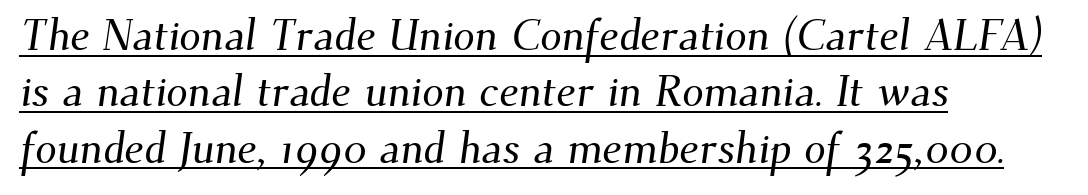
Q: Is the typeface a serif or a sans-serif typeface? A: Serif.
Q: Is the text underlined? A: Yes.
Q: How is the paragraph aligned? A: Left-aligned.
Q: Is the spacing between letters normal or unusually wide? A: Normal.
Q: Is the spacing between lines tight, normal or loose? A: Normal.
Q: Width (condensed, normal, or wide)? A: Normal.
Q: Stroke contrast? A: Medium.
Q: x-height? A: Small.
Q: Monospaced? A: No.
